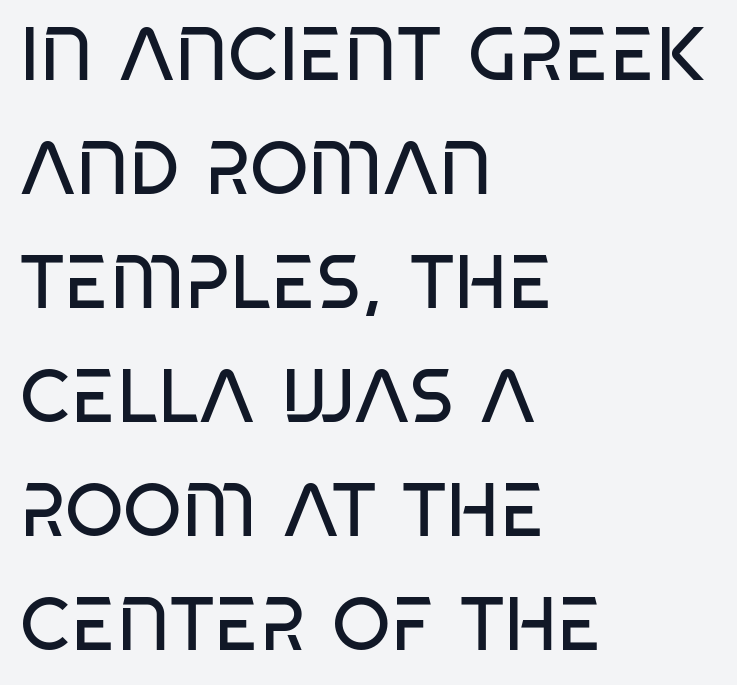
{"serif": "no", "italic": "no", "bold": "no", "weight": "regular", "width": "condensed", "stroke_contrast": "low", "x_height": "large", "monospaced": "no", "underline": "no", "align": "left", "line_spacing": "normal", "line_spacing_ratio": 1.52, "letter_spacing": "normal", "letter_spacing_em": 0.0, "glyph_px": 75}
